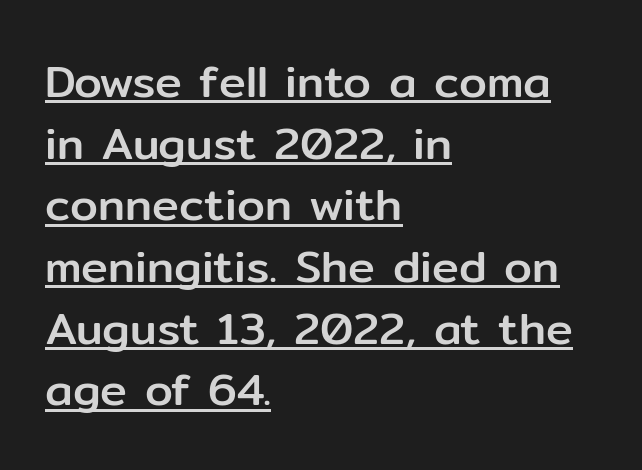
The image shows 45 px sans-serif type, upright; set left-aligned, normal line spacing (1.37x), normal letter spacing, underlined; low stroke contrast and a medium x-height.
